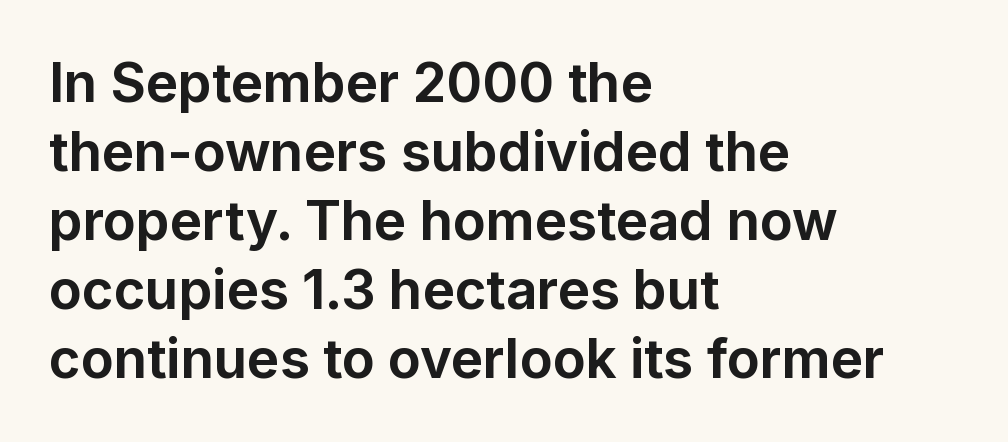
{"serif": "no", "italic": "no", "bold": "yes", "weight": "bold", "width": "normal", "stroke_contrast": "low", "x_height": "medium", "monospaced": "no", "underline": "no", "align": "left", "line_spacing": "normal", "line_spacing_ratio": 1.28, "letter_spacing": "normal", "letter_spacing_em": 0.0, "glyph_px": 54}
